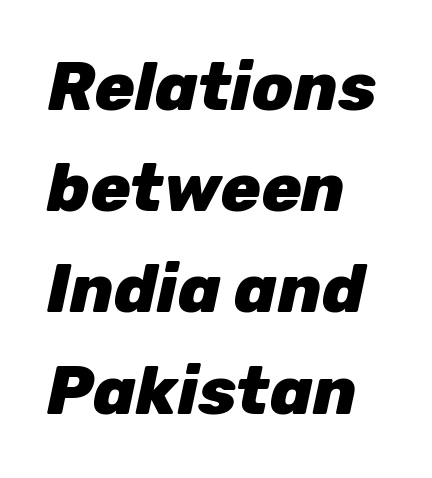
Yep, that's italic — everything's leaning. The rag falls on the right side of this text block. The space beneath each line is pristine and unruled. One glance says typical: line gaps are just what's usual. Caption: bold face, heavy strokes.
